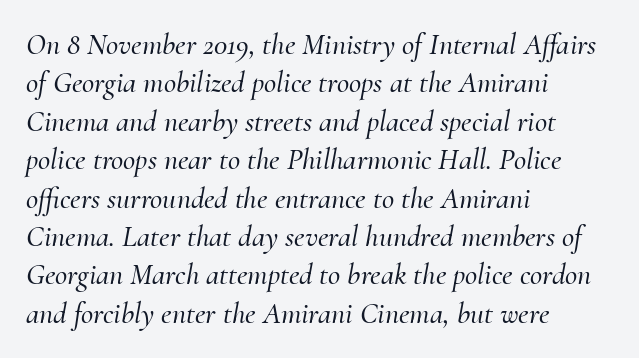
Q: Is the text italic (slanted)? A: Yes, it leans right by about 10 degrees.
Q: Is the typeface a serif or a sans-serif typeface? A: Serif.
Q: Is the text underlined? A: No.
Q: How is the paragraph aligned? A: Left-aligned.
Q: Is the spacing between letters normal or unusually wide? A: Normal.
Q: Is the spacing between lines tight, normal or loose? A: Normal.
Q: Width (condensed, normal, or wide)? A: Normal.
Q: Stroke contrast? A: Medium.
Q: x-height? A: Small.
Q: Monospaced? A: No.
